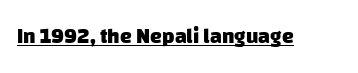
{"bold": "yes", "underline": "yes", "letter_spacing": "normal", "letter_spacing_em": 0.0, "glyph_px": 21}
